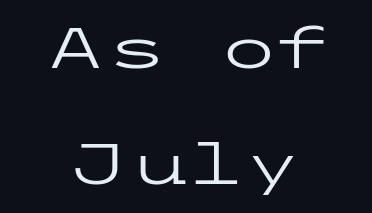
Q: Is the text bold? A: No.
Q: Is the text italic (slanted)? A: No, it is upright.
Q: Is the typeface a serif or a sans-serif typeface? A: Sans-serif.
Q: Is the text underlined? A: No.
Q: How is the paragraph aligned? A: Centered.
Q: Is the spacing between letters normal or unusually wide? A: Normal.
Q: Is the spacing between lines tight, normal or loose? A: Loose.
Q: Width (condensed, normal, or wide)? A: Wide.
Q: Stroke contrast? A: Low.
Q: x-height? A: Medium.
